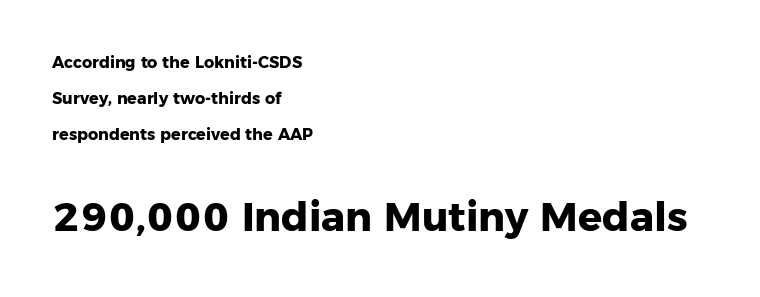
The image shows 40 px heavy sans-serif type, upright; set left-aligned, loose line spacing (2.24x), normal letter spacing, not underlined; the second (bottom) block is 2.5x larger; low stroke contrast and a medium x-height.
